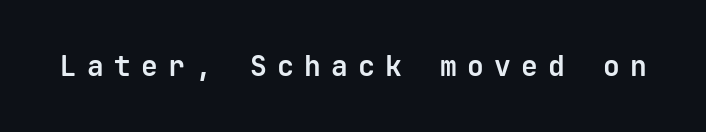
The image shows 28 px bold sans-serif type, upright, monospaced; set unusually wide letter spacing (+0.37 em), not underlined; low stroke contrast and a medium x-height.
